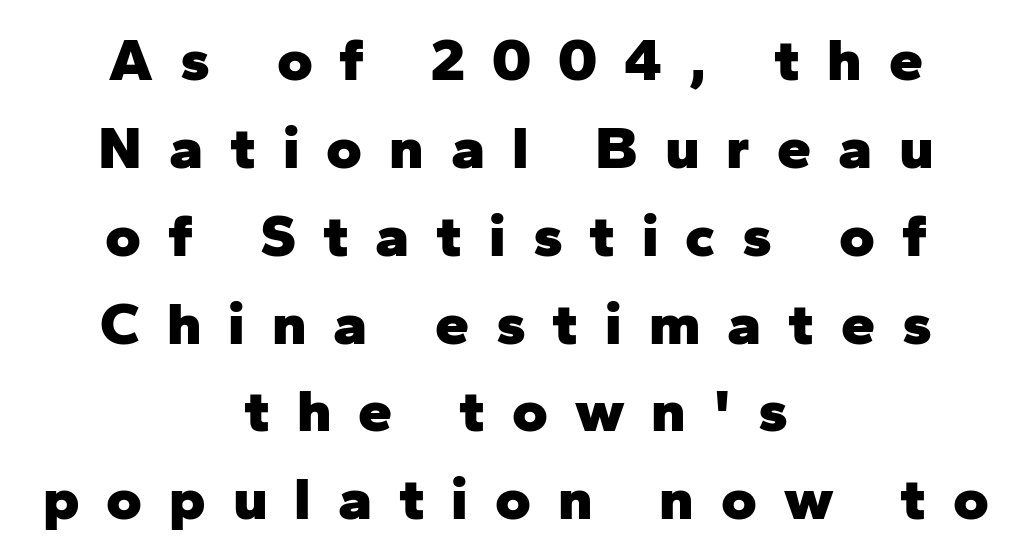
Q: Is the text bold? A: Yes.
Q: Is the text italic (slanted)? A: No, it is upright.
Q: Is the typeface a serif or a sans-serif typeface? A: Sans-serif.
Q: Is the text underlined? A: No.
Q: How is the paragraph aligned? A: Centered.
Q: Is the spacing between letters normal or unusually wide? A: Unusually wide.
Q: Is the spacing between lines tight, normal or loose? A: Normal.
Q: Width (condensed, normal, or wide)? A: Normal.
Q: Stroke contrast? A: Low.
Q: x-height? A: Medium.
Q: Monospaced? A: No.
